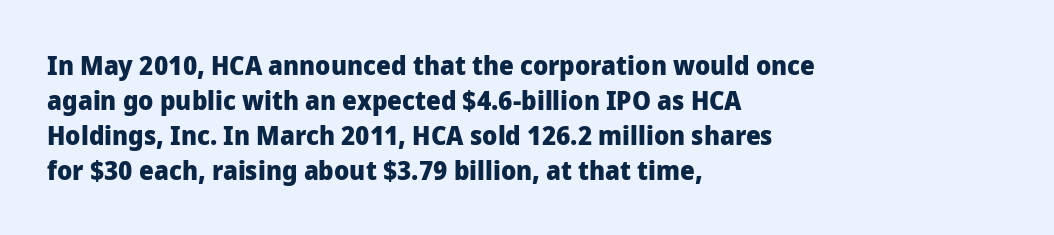
The baseline area is clear. The lines in this sample share a left origin and differ only in where they stop. The type is set solid horizontally, with unmodified tracking. Compared with typical paragraphs, the rows here are spaced about the same. Thick stems and heavy bowls — unmistakably bold. Ascenders rise straight up at ninety degrees.
